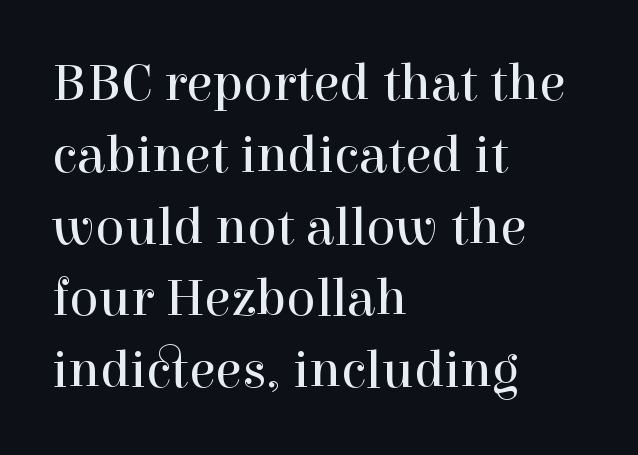
Q: Is the text bold? A: No.
Q: Is the text italic (slanted)? A: No, it is upright.
Q: Is the typeface a serif or a sans-serif typeface? A: Serif.
Q: Is the text underlined? A: No.
Q: How is the paragraph aligned? A: Left-aligned.
Q: Is the spacing between letters normal or unusually wide? A: Normal.
Q: Is the spacing between lines tight, normal or loose? A: Normal.
Q: Width (condensed, normal, or wide)? A: Normal.
Q: x-height? A: Medium.
Q: Monospaced? A: No.
